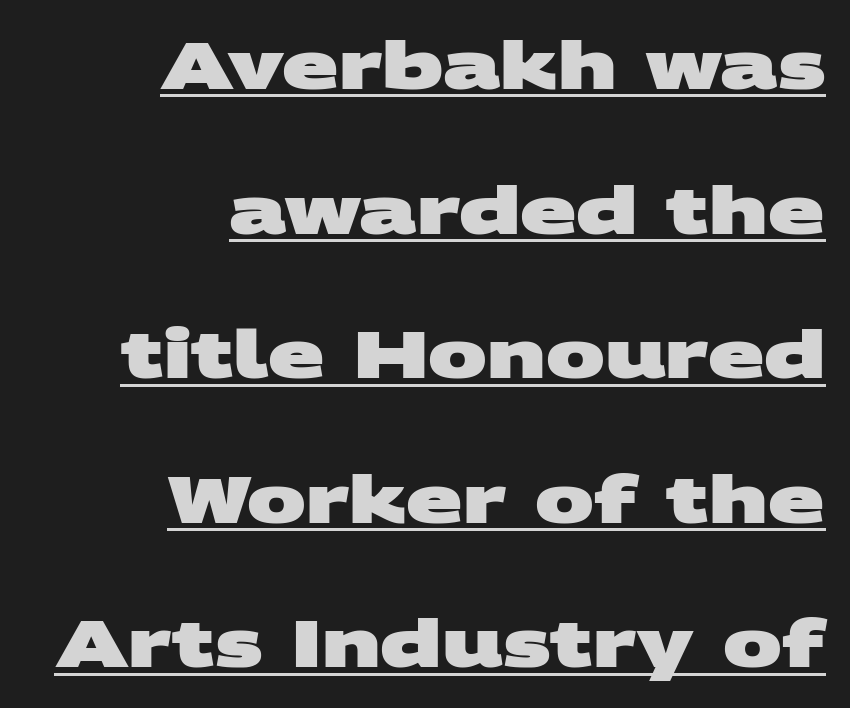
Q: Is the text bold? A: Yes.
Q: Is the typeface a serif or a sans-serif typeface? A: Sans-serif.
Q: Is the text underlined? A: Yes.
Q: How is the paragraph aligned? A: Right-aligned.
Q: Is the spacing between letters normal or unusually wide? A: Normal.
Q: Is the spacing between lines tight, normal or loose? A: Loose.
Q: Width (condensed, normal, or wide)? A: Wide.
Q: Stroke contrast? A: Medium.
Q: x-height? A: Large.
Q: Monospaced? A: No.
